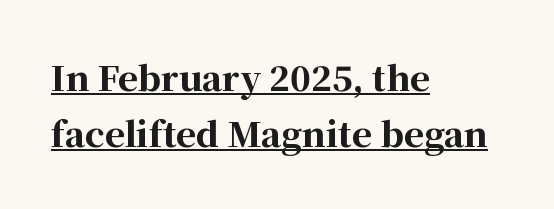
{"serif": "yes", "italic": "no", "bold": "yes", "weight": "bold", "width": "normal", "stroke_contrast": "high", "x_height": "medium", "monospaced": "no", "underline": "yes", "align": "left", "line_spacing": "normal", "line_spacing_ratio": 1.65, "letter_spacing": "normal", "letter_spacing_em": 0.0, "glyph_px": 34}
